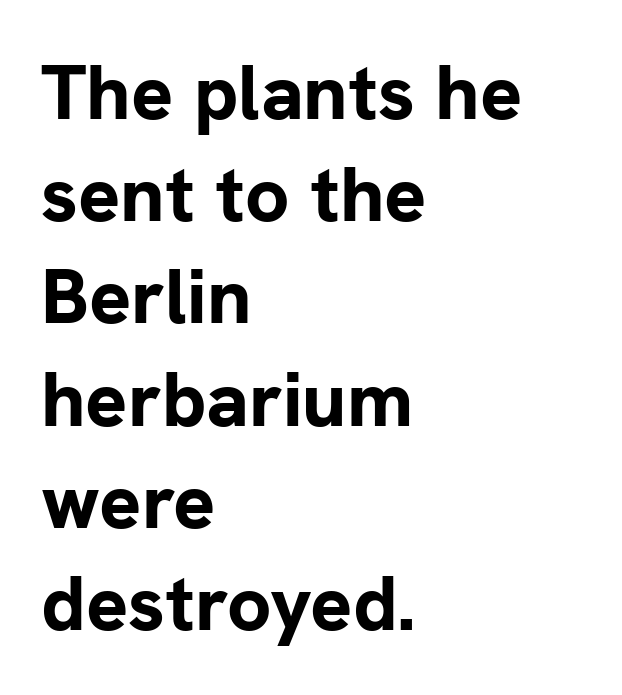
Whoever set this chose a conventional vertical rhythm. This is sans-serif lettering, the kind often seen on screens and signage. Letters rest on an invisible, unmarked baseline. Look at the stroke-to-counter ratio: heavy, a bold. In terms of posture, this sample is upright. A student would call this left alignment; a typographer would say flush left, rag right.
